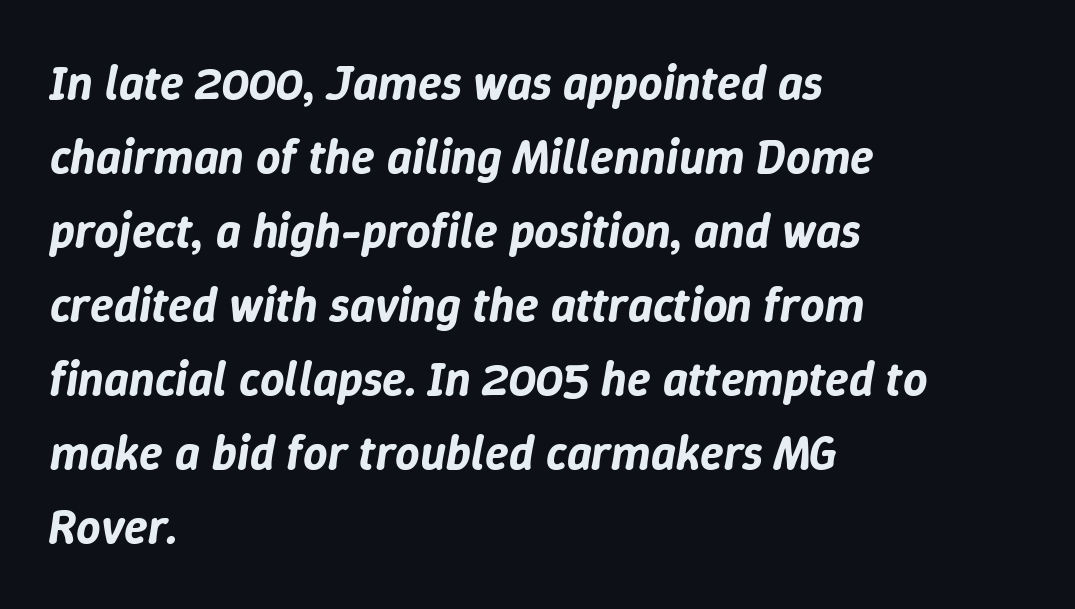
{"italic": "yes", "lean": "right", "slant_degrees": 9, "width": "normal", "stroke_contrast": "low", "x_height": "medium", "monospaced": "no", "underline": "no", "align": "left", "line_spacing": "normal", "line_spacing_ratio": 1.54, "letter_spacing": "normal", "letter_spacing_em": 0.0, "glyph_px": 48}
